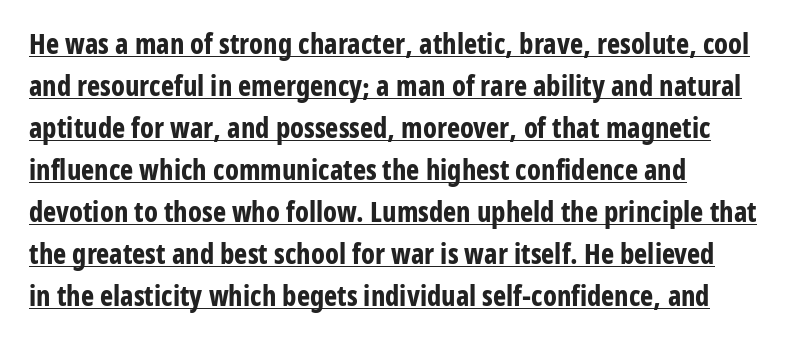
Q: Is the text bold? A: Yes.
Q: Is the text italic (slanted)? A: No, it is upright.
Q: Is the typeface a serif or a sans-serif typeface? A: Sans-serif.
Q: Is the text underlined? A: Yes.
Q: How is the paragraph aligned? A: Left-aligned.
Q: Is the spacing between letters normal or unusually wide? A: Normal.
Q: Is the spacing between lines tight, normal or loose? A: Normal.
Q: Width (condensed, normal, or wide)? A: Condensed.
Q: Stroke contrast? A: Low.
Q: x-height? A: Medium.
Q: Monospaced? A: No.
